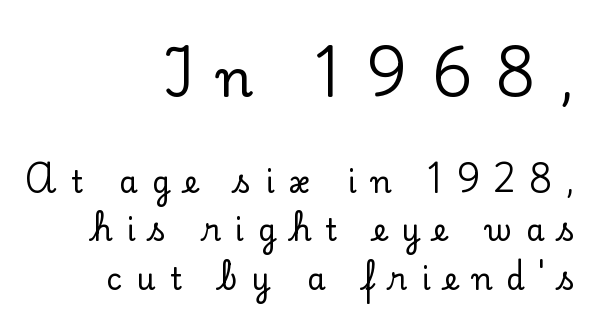
Examine the stroke ends and you'll spot serifs. Spacing verdict: proportional, widths tailored to each character. No italicization has been applied; the sample stays upright. The setting favours the right margin, as signatures and pull-quotes sometimes do.
